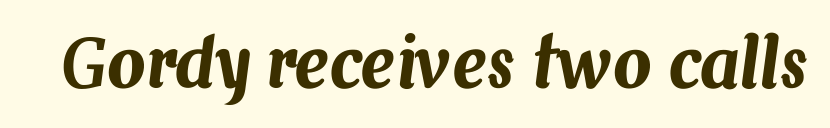
The image shows 68 px text type, italic (leaning right); set normal letter spacing, not underlined; medium stroke contrast and a medium x-height.
